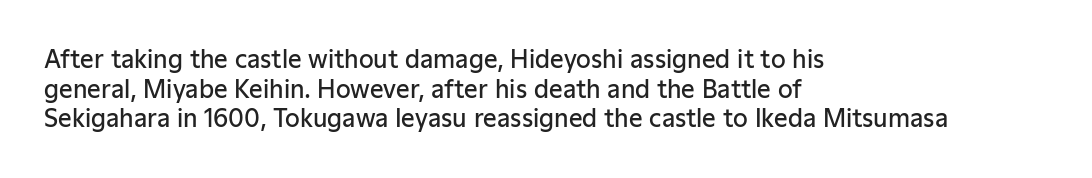
Q: Is the text bold? A: Semi-bold.
Q: Is the text italic (slanted)? A: No, it is upright.
Q: Is the text underlined? A: No.
Q: How is the paragraph aligned? A: Left-aligned.
Q: Is the spacing between letters normal or unusually wide? A: Normal.
